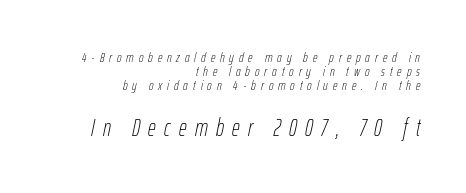
Q: Is the text bold? A: No.
Q: Is the text italic (slanted)? A: Yes, it leans right by about 12 degrees.
Q: Is the text underlined? A: No.
Q: How is the paragraph aligned? A: Right-aligned.
Q: Is the spacing between letters normal or unusually wide? A: Unusually wide.
Q: Is the spacing between lines tight, normal or loose? A: Tight.
Q: Which block of text is set in a larger size, the first (top) or the second (bottom)? A: The second (bottom) one.
